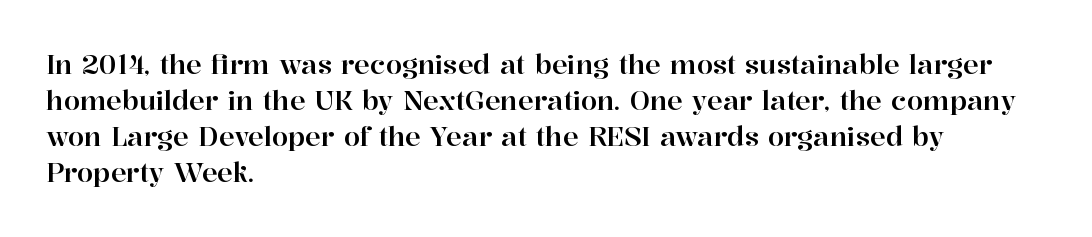
The image shows 26 px text type, upright; set left-aligned, normal line spacing (1.39x), normal letter spacing, not underlined.
